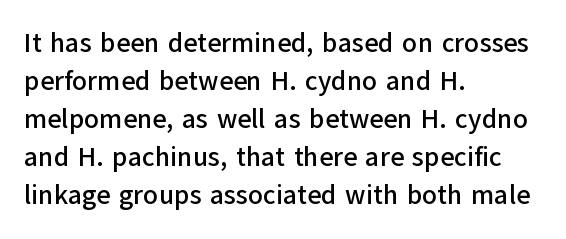
Every stem runs plumb, perpendicular to the baseline. No extra tracking has been applied to these lines. Students, observe: this is what conventionally led text looks like. The rendering anchors every line to the left-hand side. Just letters on the line, the space beneath them empty.
